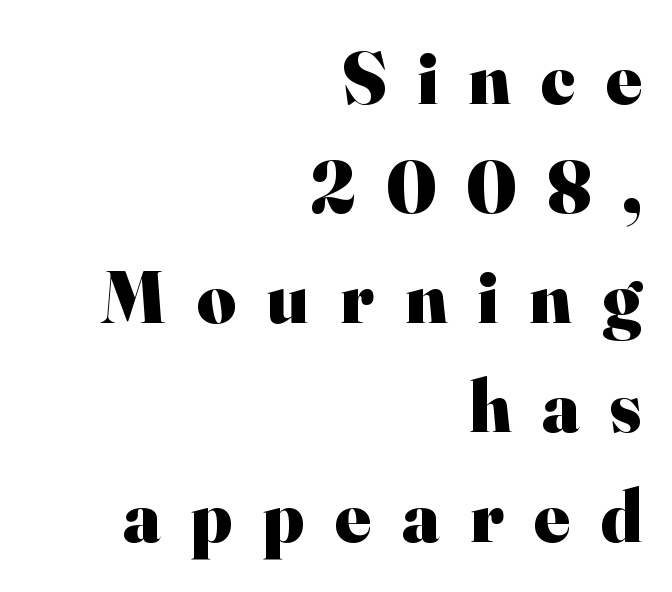
{"serif": "yes", "italic": "no", "bold": "yes", "weight": "heavy", "width": "normal", "stroke_contrast": "high", "x_height": "small", "monospaced": "no", "underline": "no", "align": "right", "line_spacing": "normal", "line_spacing_ratio": 1.46, "letter_spacing": "wide", "letter_spacing_em": 0.41, "glyph_px": 75}
